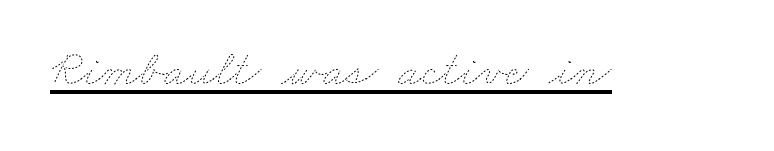
The image shows 50 px thin, wide type; set normal letter spacing, underlined; low stroke contrast and a small x-height.
